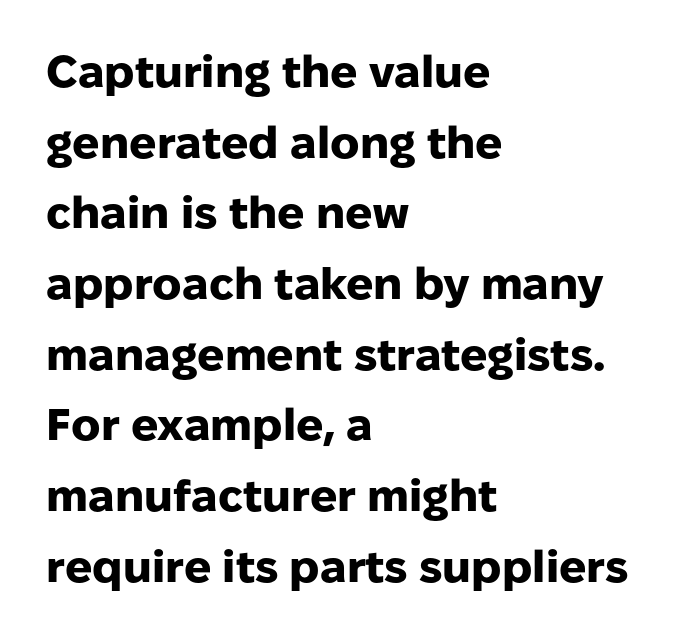
{"serif": "no", "italic": "no", "bold": "yes", "weight": "heavy", "width": "normal", "stroke_contrast": "low", "x_height": "medium", "monospaced": "no", "underline": "no", "align": "left", "line_spacing": "normal", "line_spacing_ratio": 1.57, "letter_spacing": "normal", "letter_spacing_em": 0.0, "glyph_px": 45}
